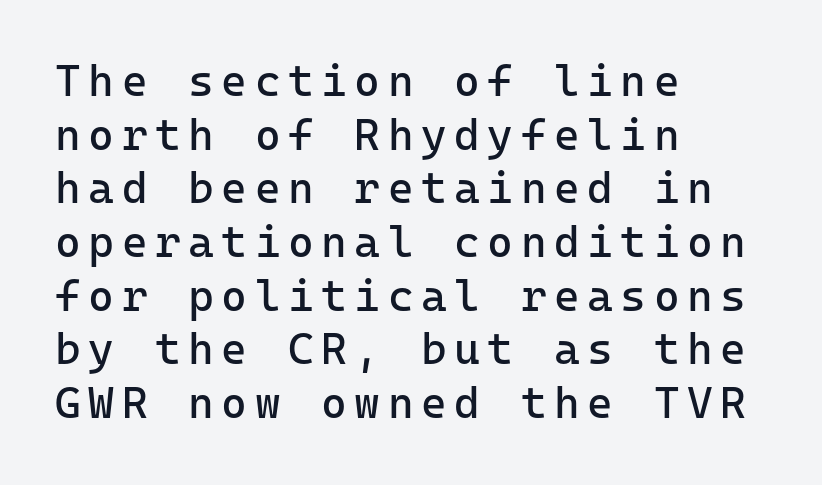
Q: Is the text bold? A: No.
Q: Is the text italic (slanted)? A: No, it is upright.
Q: Is the typeface a serif or a sans-serif typeface? A: Sans-serif.
Q: Is the text underlined? A: No.
Q: How is the paragraph aligned? A: Left-aligned.
Q: Width (condensed, normal, or wide)? A: Normal.
Q: Stroke contrast? A: Low.
Q: x-height? A: Medium.
Q: Monospaced? A: Yes.
